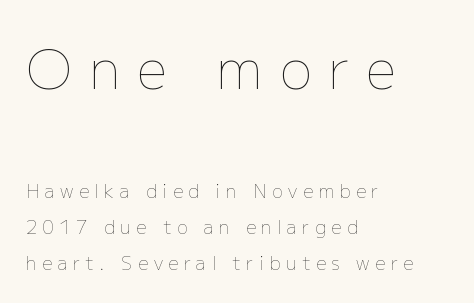
The image shows 54 px thin type, upright; set left-aligned, loose line spacing (2.0x), unusually wide letter spacing (+0.31 em), not underlined; the first (top) block is 3.0x larger; low stroke contrast and a medium x-height.
